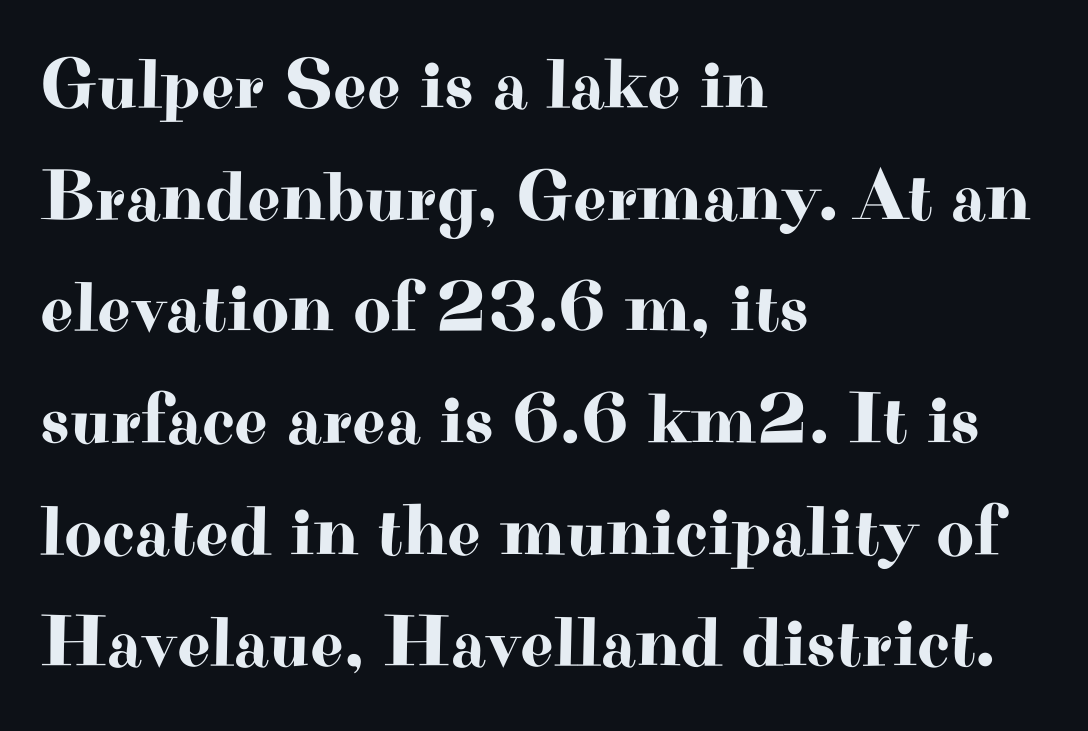
The image shows 73 px wide serif type, upright; set left-aligned, normal line spacing (1.53x), normal letter spacing, not underlined; high stroke contrast and a small x-height.
